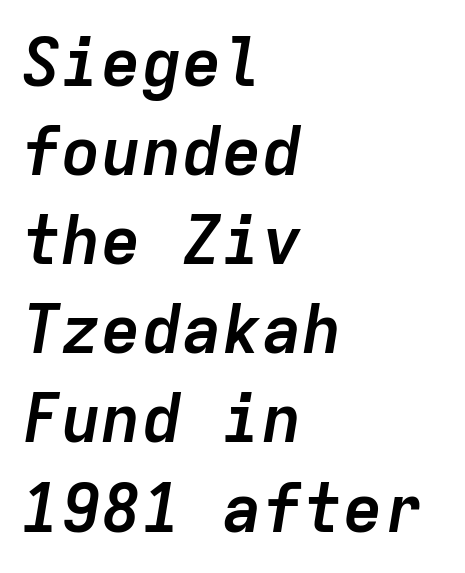
The image shows 67 px semibold type, italic (leaning right), monospaced; set left-aligned, normal line spacing (1.33x), normal letter spacing, not underlined; low stroke contrast and a medium x-height.
